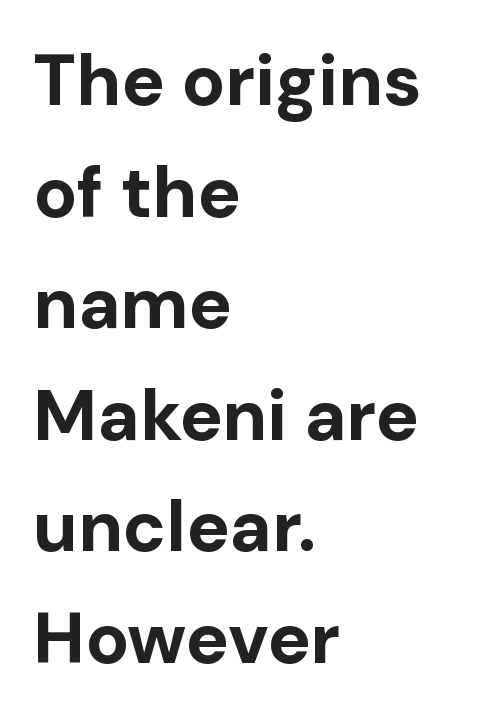
Visually the block forms a straight wall on the left and a jagged coastline on the right. Each row of text sits above clean, open space. Looks like regular typesetting: each glyph gets only the width it needs. The font is running at its bold setting. Short note: letters normally spaced. Is this a sans? Yes — the strokes have no serifs.
